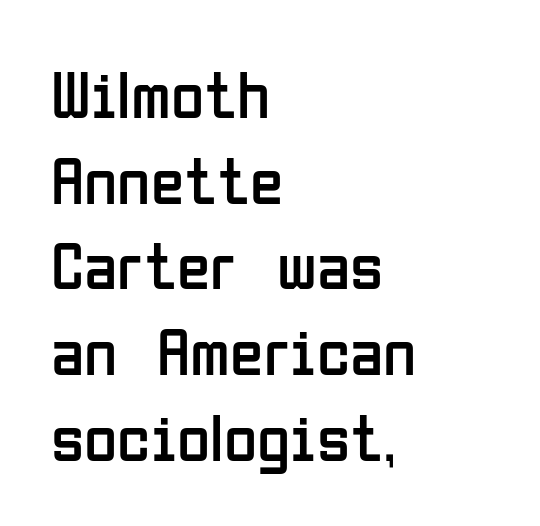
The image shows 68 px regular-weight, condensed sans-serif type, upright; set left-aligned, normal line spacing (1.26x), normal letter spacing, not underlined; low stroke contrast and a medium x-height.
